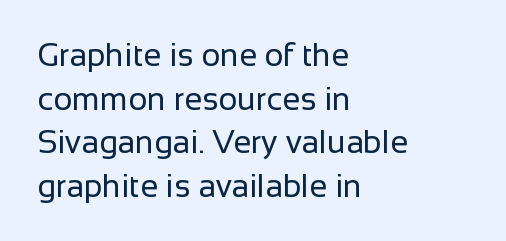
Counters stay open thanks to moderate or lighter strokes. Leading: standard. Reading down the block, your eye returns to a fixed left position each line. It's the straight-up-and-down kind of type.
